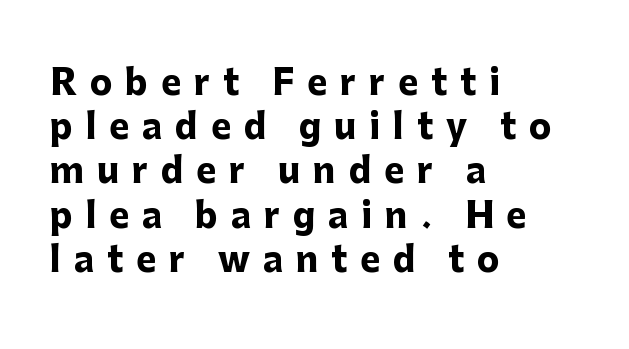
The image shows 34 px heavy sans-serif type, upright; set left-aligned, normal line spacing (1.3x), unusually wide letter spacing (+0.38 em), not underlined; low stroke contrast and a medium x-height.
